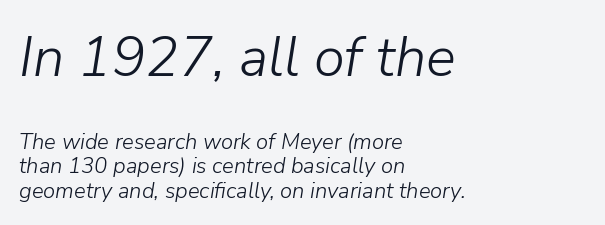
{"italic": "yes", "lean": "right", "slant_degrees": 9, "bold": "no", "weight": "light", "width": "normal", "stroke_contrast": "low", "x_height": "medium", "monospaced": "no", "underline": "no", "align": "left", "line_spacing": "tight", "line_spacing_ratio": 1.11, "letter_spacing": "normal", "letter_spacing_em": 0.0, "larger_block": "first", "size_ratio": 2.55, "glyph_px": 56}
